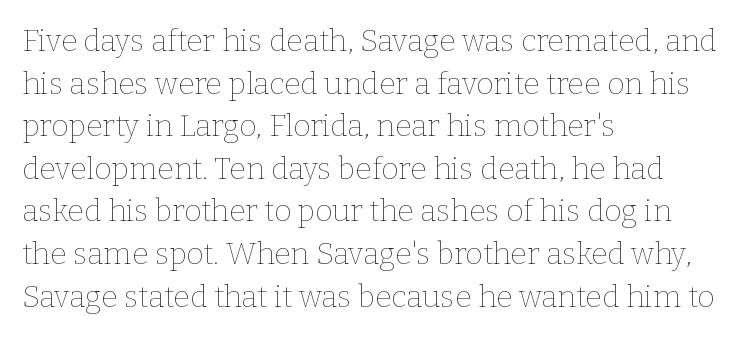
{"italic": "no", "bold": "no", "weight": "thin", "width": "normal", "stroke_contrast": "low", "x_height": "medium", "monospaced": "no", "underline": "no", "align": "left", "line_spacing": "normal", "line_spacing_ratio": 1.42, "letter_spacing": "normal", "letter_spacing_em": 0.0, "glyph_px": 30}
